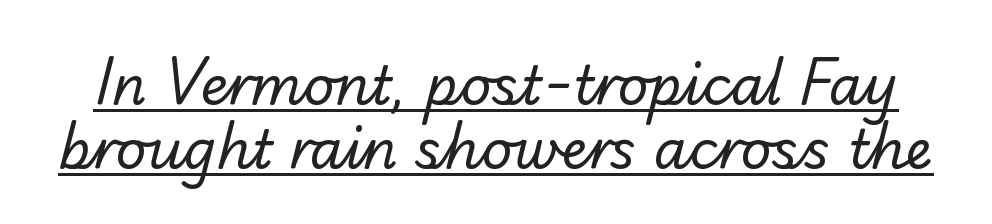
Letterform terminals end flat and unadorned throughout the passage. Stroke thickness stays within the range of a standard reading face or lighter. Is this a fixed-width face? No — the glyphs have proportional, varying widths. The words here are underlined. Spacing between characters is what you'd get straight out of the box.
